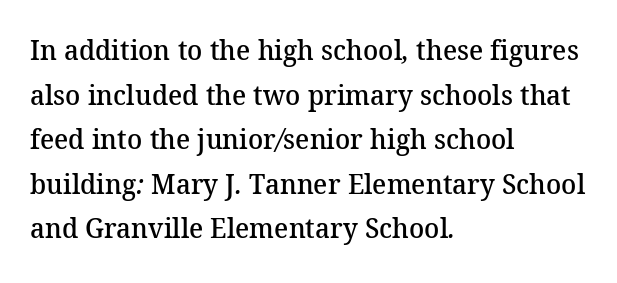
{"serif": "yes", "bold": "semi", "weight": "semibold", "width": "normal", "stroke_contrast": "medium", "x_height": "medium", "monospaced": "no", "underline": "no", "align": "left", "line_spacing": "normal", "line_spacing_ratio": 1.59, "letter_spacing": "normal", "letter_spacing_em": 0.0, "glyph_px": 28}
